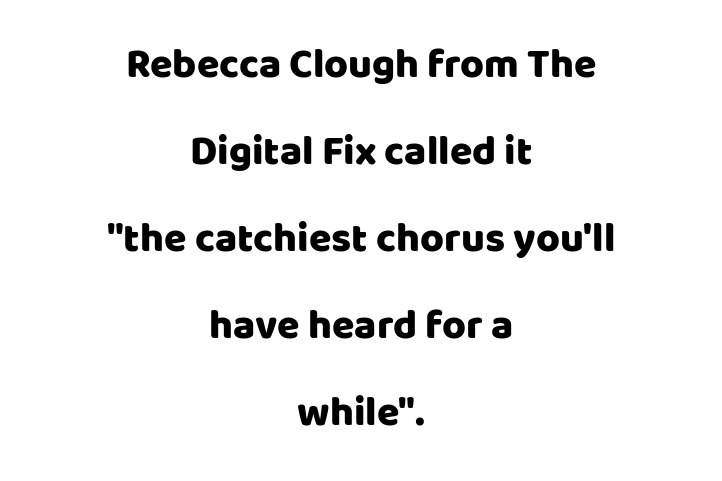
{"serif": "no", "italic": "no", "width": "normal", "stroke_contrast": "low", "x_height": "large", "monospaced": "no", "underline": "no", "align": "center", "line_spacing": "loose", "line_spacing_ratio": 2.12, "letter_spacing": "normal", "letter_spacing_em": 0.0, "glyph_px": 41}
